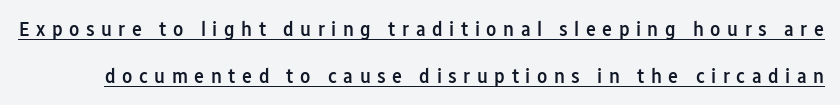
The image shows 21 px text type, upright; set loose line spacing (2.23x), unusually wide letter spacing (+0.31 em), underlined.
